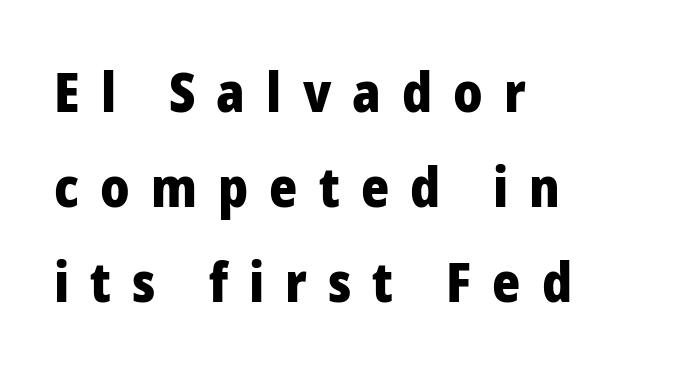
The image shows 54 px heavy sans-serif type, upright; set left-aligned, line spacing 1.76x, unusually wide letter spacing (+0.39 em), not underlined; low stroke contrast and a medium x-height.
